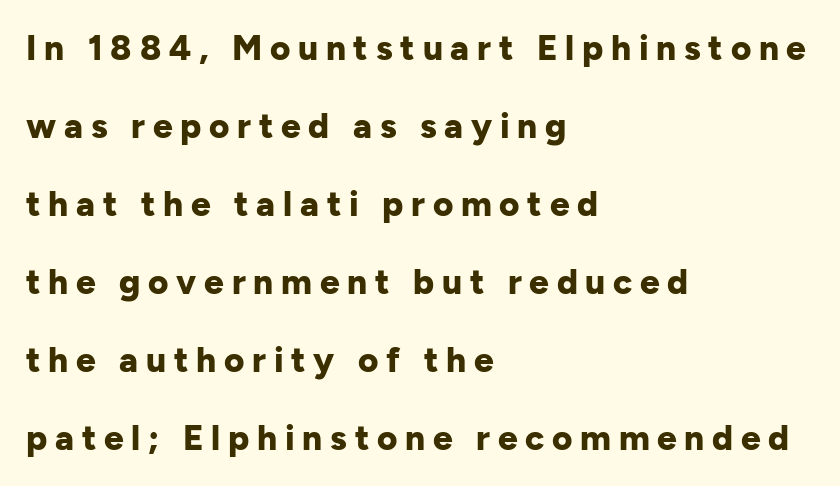
Q: Is the text bold? A: Yes.
Q: Is the text italic (slanted)? A: No, it is upright.
Q: Is the typeface a serif or a sans-serif typeface? A: Sans-serif.
Q: Is the text underlined? A: No.
Q: How is the paragraph aligned? A: Left-aligned.
Q: Is the spacing between letters normal or unusually wide? A: Unusually wide.
Q: Is the spacing between lines tight, normal or loose? A: Loose.
Q: Width (condensed, normal, or wide)? A: Normal.
Q: Stroke contrast? A: Low.
Q: x-height? A: Medium.
Q: Monospaced? A: No.
